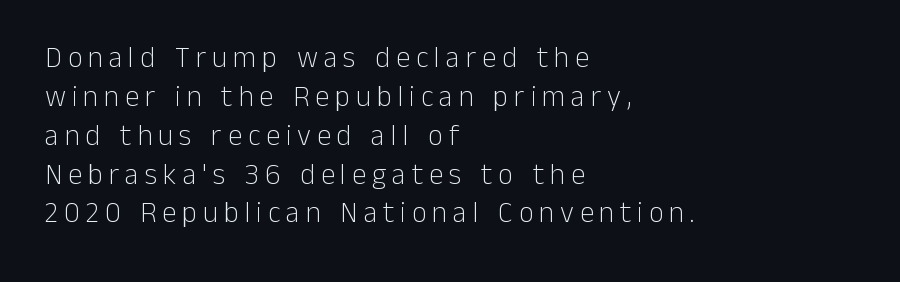
The image shows 29 px light sans-serif type, upright; set left-aligned, normal line spacing (1.34x), unusually wide letter spacing (+0.2 em), not underlined; low stroke contrast and a medium x-height.
